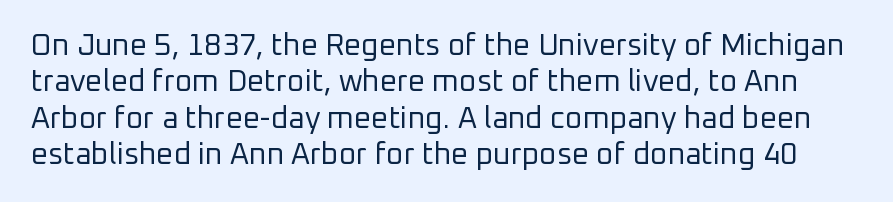
Q: Is the text bold? A: No.
Q: Is the text italic (slanted)? A: No, it is upright.
Q: Is the typeface a serif or a sans-serif typeface? A: Sans-serif.
Q: Is the text underlined? A: No.
Q: Is the spacing between letters normal or unusually wide? A: Normal.
Q: Width (condensed, normal, or wide)? A: Normal.
Q: Stroke contrast? A: Low.
Q: x-height? A: Medium.
Q: Monospaced? A: No.
